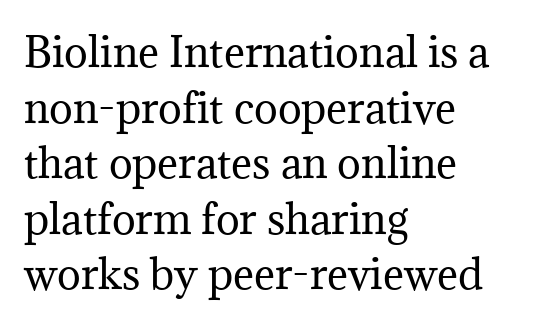
The image shows 40 px regular-weight serif type, upright; set left-aligned, normal line spacing (1.39x), normal letter spacing, not underlined; medium stroke contrast and a medium x-height.
